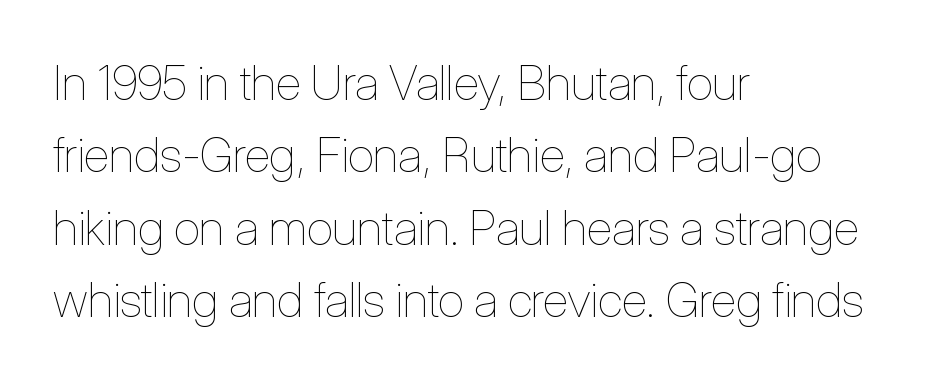
Nobody drew a line under any word here. How are the letters spaced? Ordinarily, with no added tracking. Counters stay open thanks to moderate or lighter strokes. The face used here is proportionally spaced, like ordinary book or web type.
